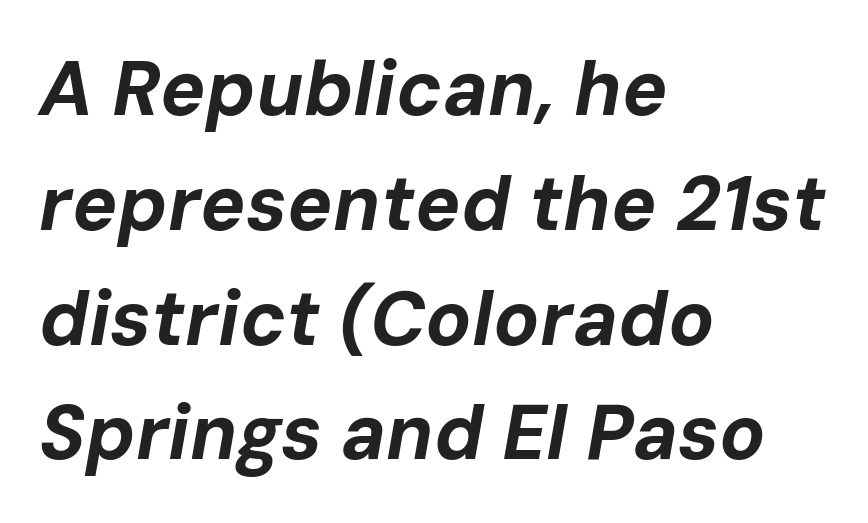
The horizontal fit of the characters is conventional and even. The string is rendered with underlining switched off. Where is the straight margin? On the left. The whole block is typeset with a tilt. Notice how thick the strokes are: this is what a full bold looks like. The line-height multiplier appears to be the usual default.
